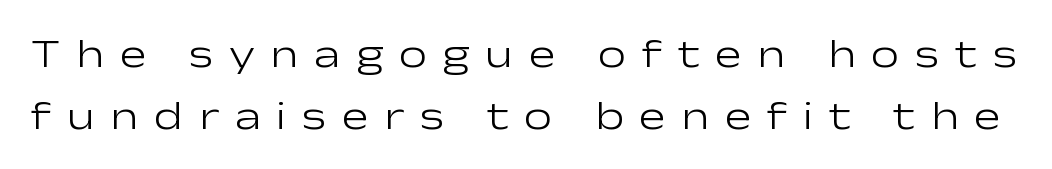
Every character sits straight up, as roman type does. If you measured baseline to baseline, you'd find a middling distance. This sample uses a sans-serif face. This rendering features lettering with no underline.
